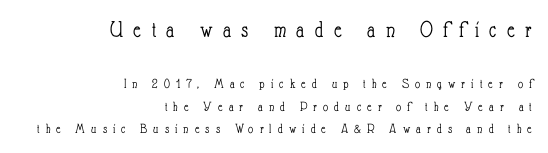
{"italic": "no", "bold": "no", "underline": "no", "align": "right", "line_spacing": "normal", "line_spacing_ratio": 1.64, "letter_spacing": "wide", "letter_spacing_em": 0.43, "larger_block": "first", "size_ratio": 1.71, "glyph_px": 24}
